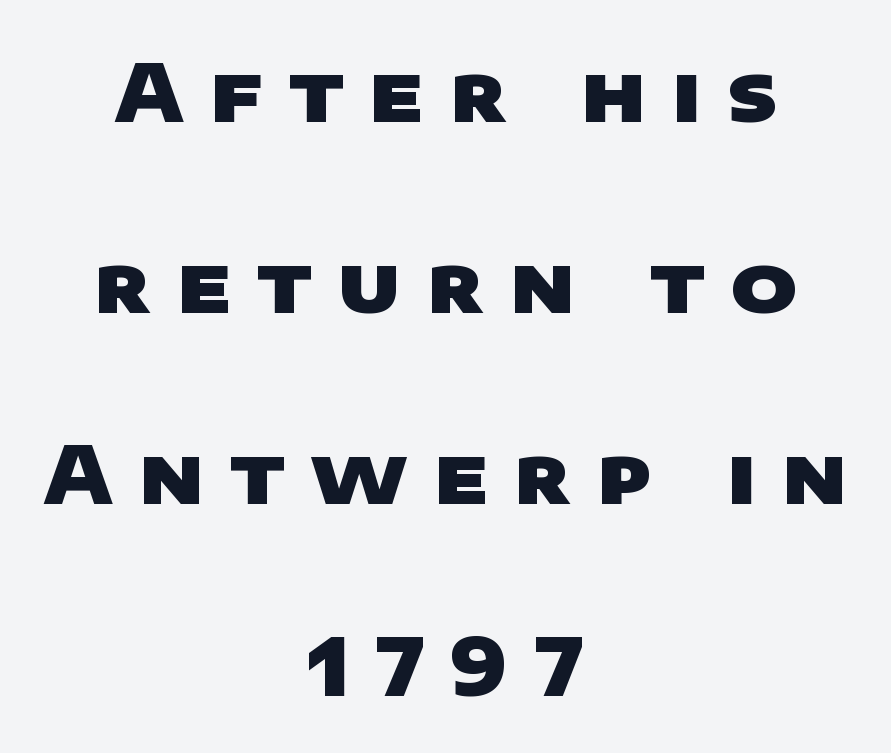
This sample uses a sans-serif face. What weight is shown? A full bold with thick strokes. Horizontal alignment here is central, giving a formal, balanced look. Check under the words: just untouched page. One glance says open: line gaps are wider than usual.
